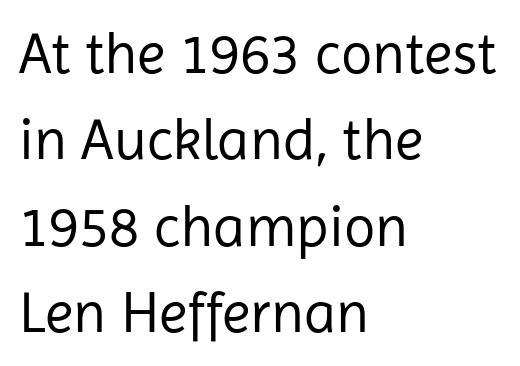
The rows are spaced the way most documents space them. Compared with typical body copy, the letter spacing here is the same. Every stem runs plumb, perpendicular to the baseline. Letterform terminals end flat and unadorned throughout the passage. Rule under the text: the space is simply empty.
